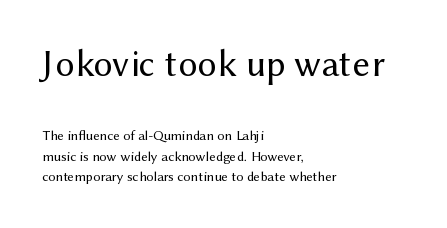
{"serif": "no", "italic": "no", "bold": "no", "weight": "regular", "width": "normal", "stroke_contrast": "medium", "x_height": "medium", "monospaced": "no", "underline": "no", "align": "left", "line_spacing": "normal", "line_spacing_ratio": 1.45, "letter_spacing": "normal", "letter_spacing_em": 0.0, "larger_block": "first", "size_ratio": 2.71, "glyph_px": 38}
